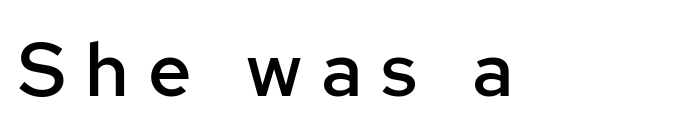
Looks like regular typesetting: each glyph gets only the width it needs. The tracking reads as deliberately expanded to a designer's eye. Is the type bold? Partly — it's a semibold, heavier than regular but not fully bold. Check the space under the baseline: it is left empty. The rendering shows plain stroke endings on the letterforms — a sans-serif design.
